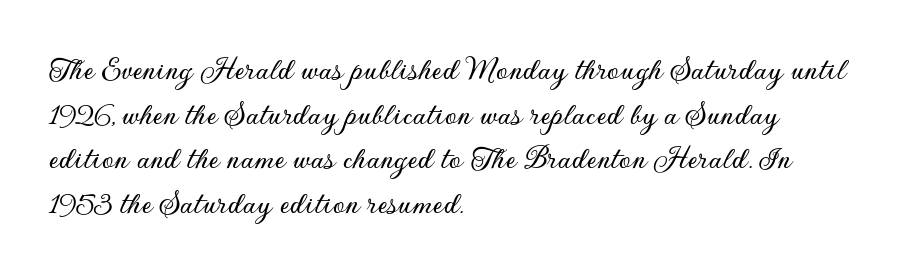
The image shows 34 px sans-serif type; set left-aligned, normal line spacing (1.31x), normal letter spacing, not underlined; low stroke contrast and a small x-height.
